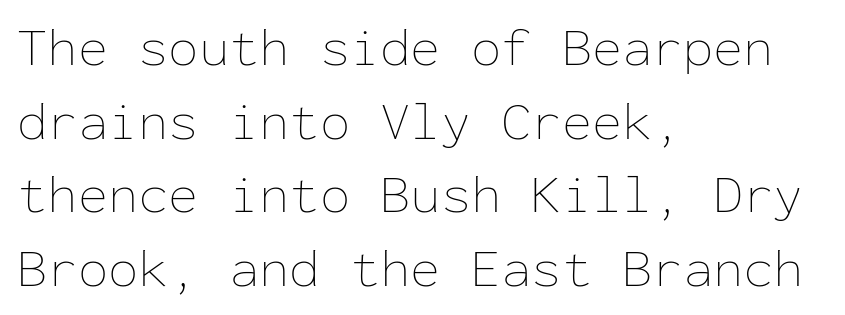
{"italic": "no", "bold": "no", "weight": "thin", "width": "normal", "stroke_contrast": "low", "x_height": "medium", "monospaced": "yes", "underline": "no", "align": "left", "line_spacing": "normal", "line_spacing_ratio": 1.34, "letter_spacing": "normal", "letter_spacing_em": 0.0, "glyph_px": 55}
